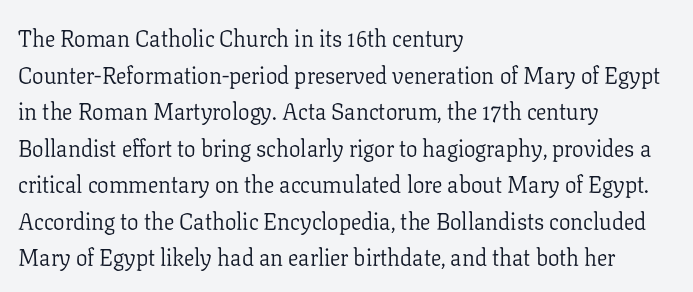
Q: Is the text bold? A: No.
Q: Is the text italic (slanted)? A: No, it is upright.
Q: Is the text underlined? A: No.
Q: How is the paragraph aligned? A: Left-aligned.
Q: Is the spacing between letters normal or unusually wide? A: Normal.
Q: Is the spacing between lines tight, normal or loose? A: Normal.
